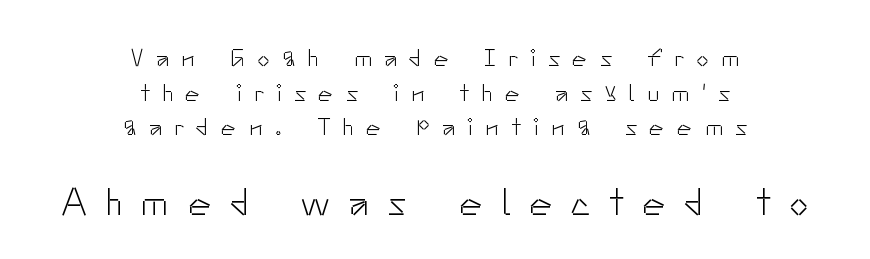
Beneath every word, the page is bare. The typesetting does not lean heavy: it is not bold. Line starts and ends both wander, symmetrically. A student would notice the bottom passage is typeset larger than what precedes it. Ascenders rise straight up at ninety degrees.
